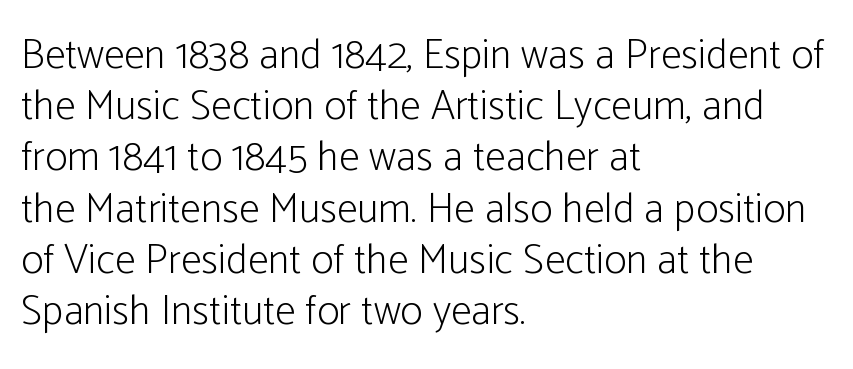
Q: Is the text bold? A: No.
Q: Is the text italic (slanted)? A: No, it is upright.
Q: Is the typeface a serif or a sans-serif typeface? A: Sans-serif.
Q: Is the text underlined? A: No.
Q: How is the paragraph aligned? A: Left-aligned.
Q: Is the spacing between letters normal or unusually wide? A: Normal.
Q: Width (condensed, normal, or wide)? A: Condensed.
Q: Stroke contrast? A: Low.
Q: x-height? A: Medium.
Q: Monospaced? A: No.
